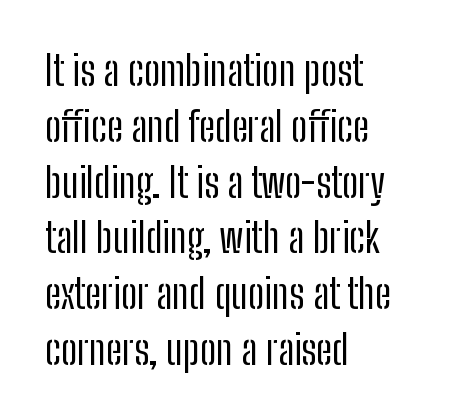
Which margin do the lines hug? The left one — the right edge is uneven. Classification — sans serif. Nothing unusual about the tracking: characters are spaced as the font intends. The rendering uses a moderate line-height, typical for paragraphs. You could not count columns in this text — the font is proportionally spaced. Anything drawn beneath the words? Only blank space.
